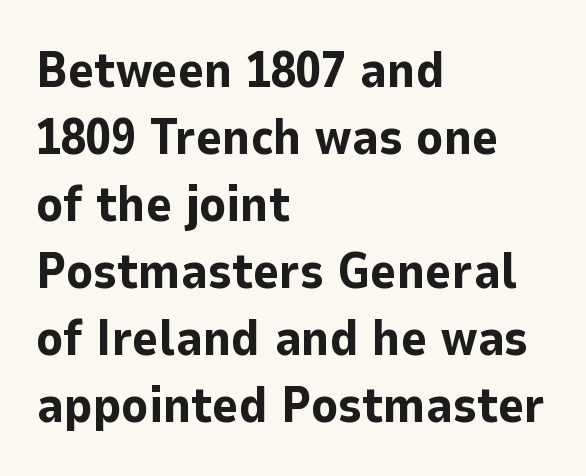
The image shows 50 px bold sans-serif type, upright; set left-aligned, normal line spacing (1.34x), normal letter spacing, not underlined; low stroke contrast and a medium x-height.
